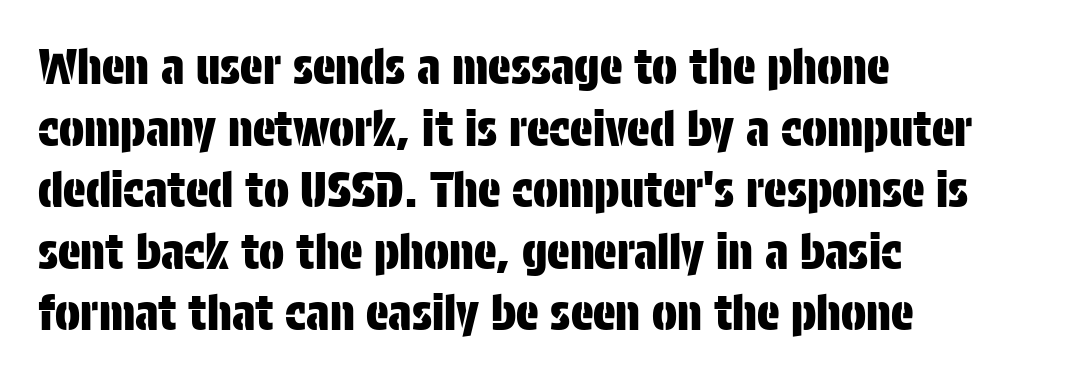
Q: Is the text italic (slanted)? A: No, it is upright.
Q: Is the typeface a serif or a sans-serif typeface? A: Sans-serif.
Q: Is the text underlined? A: No.
Q: How is the paragraph aligned? A: Left-aligned.
Q: Is the spacing between letters normal or unusually wide? A: Normal.
Q: Is the spacing between lines tight, normal or loose? A: Normal.
Q: Width (condensed, normal, or wide)? A: Condensed.
Q: Stroke contrast? A: Low.
Q: x-height? A: Large.
Q: Monospaced? A: No.
